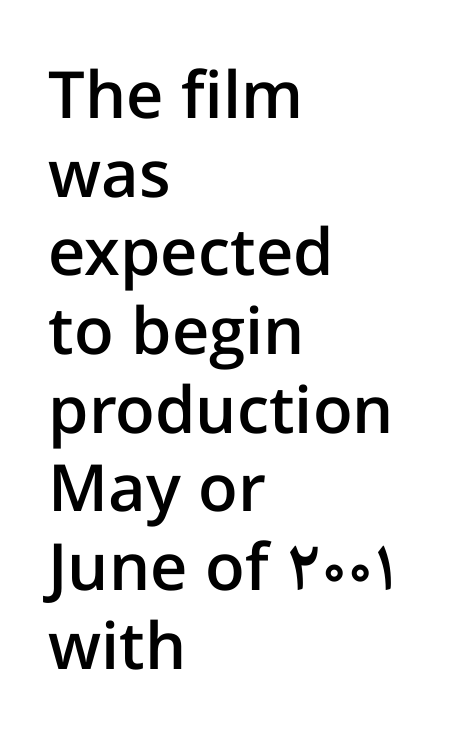
{"serif": "no", "italic": "no", "bold": "semi", "weight": "semibold", "width": "normal", "stroke_contrast": "low", "x_height": "medium", "monospaced": "no", "underline": "no", "align": "left", "line_spacing_ratio": 1.21, "letter_spacing": "normal", "letter_spacing_em": 0.0, "glyph_px": 65}
